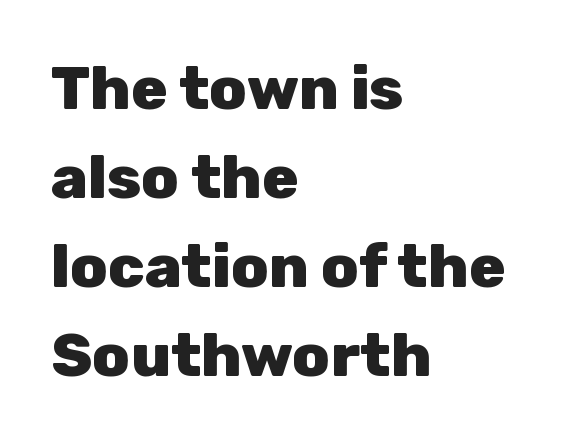
The image shows 61 px heavy sans-serif type, upright; set left-aligned, normal line spacing (1.46x), normal letter spacing, not underlined; low stroke contrast and a medium x-height.
